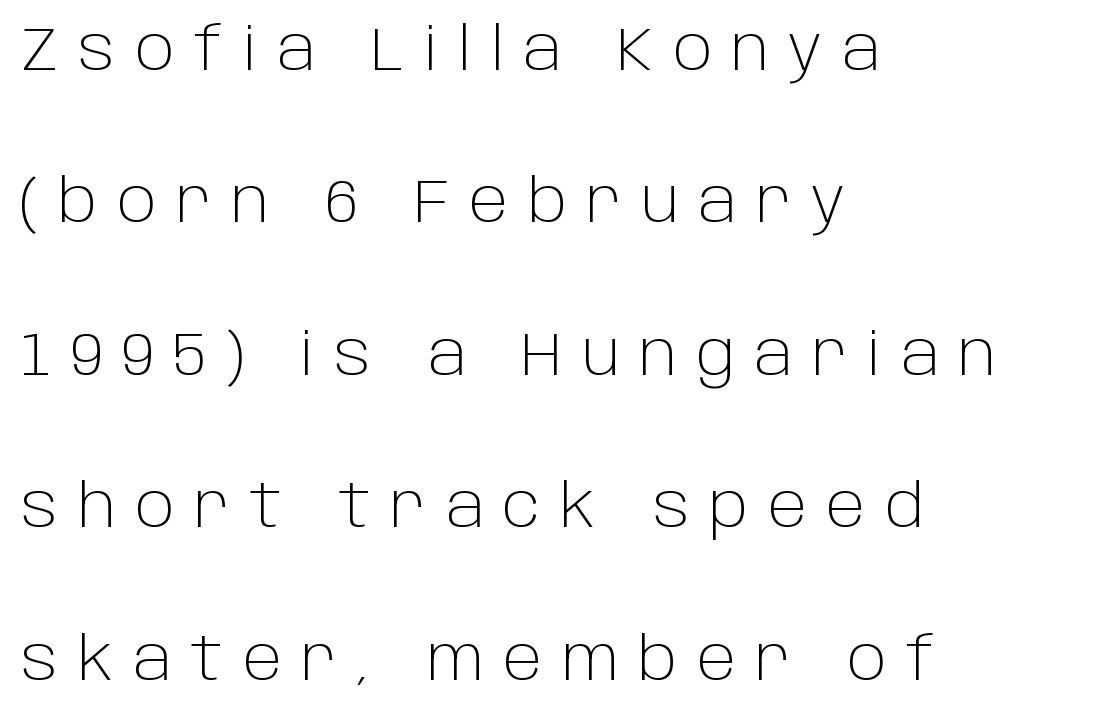
The image shows 61 px light sans-serif type, upright; set left-aligned, loose line spacing (2.5x), unusually wide letter spacing (+0.32 em), not underlined; low stroke contrast and a large x-height.
